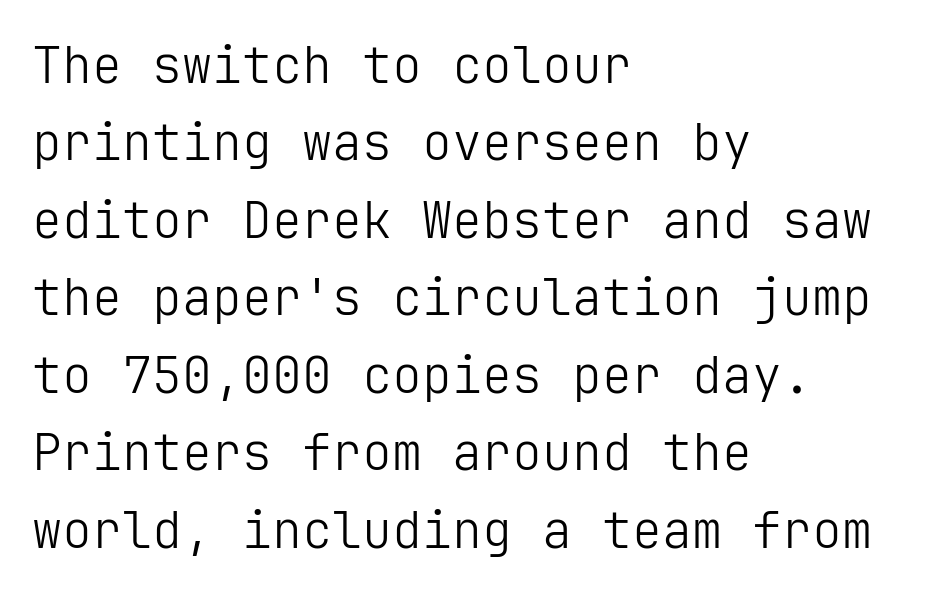
The image shows 50 px light sans-serif type, upright; set left-aligned, normal line spacing (1.55x), normal letter spacing, not underlined; low stroke contrast and a medium x-height.
